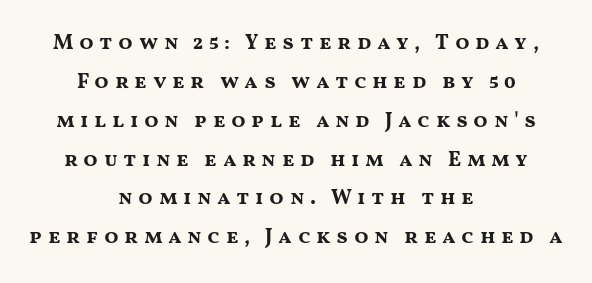
Q: Is the text bold? A: Yes.
Q: Is the text italic (slanted)? A: No, it is upright.
Q: Is the text underlined? A: No.
Q: How is the paragraph aligned? A: Centered.
Q: Is the spacing between letters normal or unusually wide? A: Unusually wide.
